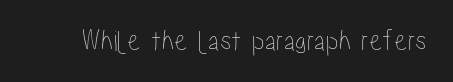
Q: Is the text italic (slanted)? A: No, it is upright.
Q: Is the text underlined? A: No.
Q: Is the spacing between letters normal or unusually wide? A: Normal.
Q: Width (condensed, normal, or wide)? A: Condensed.
Q: Stroke contrast? A: Low.
Q: x-height? A: Medium.
Q: Monospaced? A: No.
